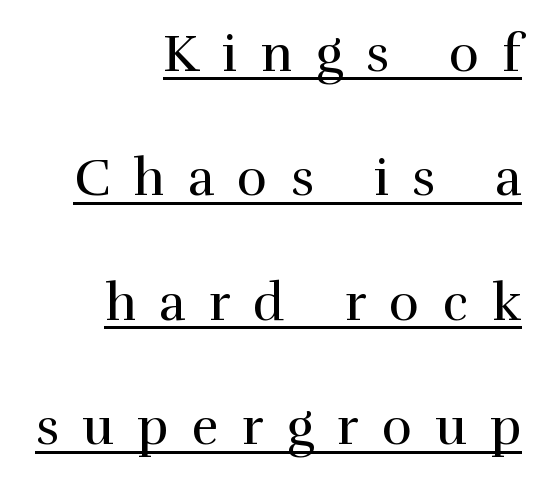
A great deal of white space separates one row of letters from the next. Regarding serifs, this sample has them. A quiet, ordinary-to-light weight characterises the typeface. The font's upright variant was chosen for this text.
